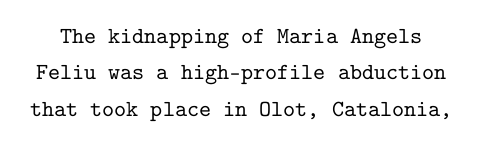
This is the regular roman posture of the typeface. Vertically, the passage feels balanced, rows spaced as you'd expect. The letterforms sit shoulder to shoulder at normal distance. A bare baseline throughout the passage.
